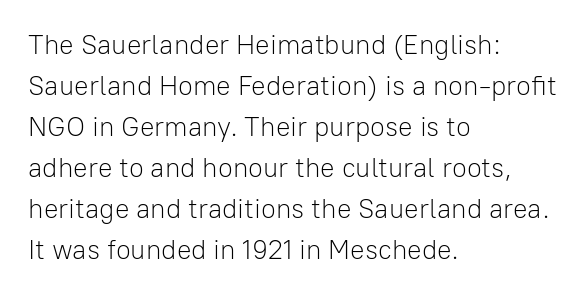
On a weight scale, this lands at 450 or below. The passage shown has conventional tracking throughout. A normal amount of white space separates one row of letters from the next. The rag falls on the right side of this text block.
